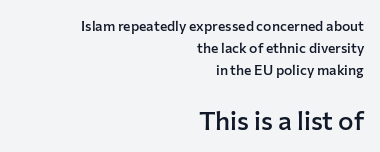
The image shows 26 px text type, upright; set right-aligned, normal line spacing (1.57x), normal letter spacing, not underlined; the second (bottom) block is 1.86x larger.
